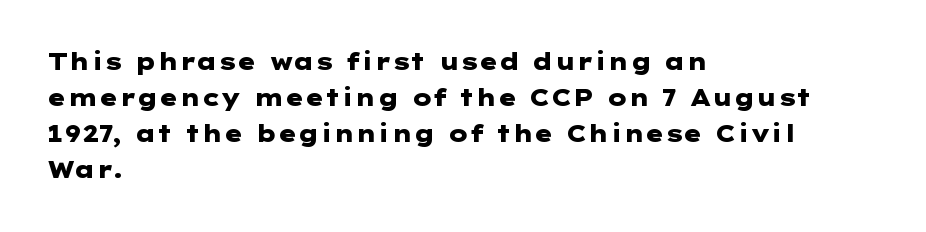
Q: Is the text bold? A: Yes.
Q: Is the text italic (slanted)? A: No, it is upright.
Q: Is the text underlined? A: No.
Q: How is the paragraph aligned? A: Left-aligned.
Q: Is the spacing between letters normal or unusually wide? A: Normal.
Q: Is the spacing between lines tight, normal or loose? A: Normal.
